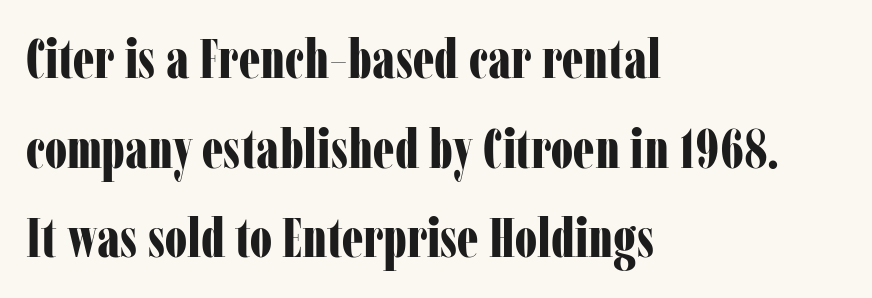
Q: Is the text bold? A: Yes.
Q: Is the text italic (slanted)? A: No, it is upright.
Q: Is the typeface a serif or a sans-serif typeface? A: Serif.
Q: Is the text underlined? A: No.
Q: How is the paragraph aligned? A: Left-aligned.
Q: Is the spacing between letters normal or unusually wide? A: Normal.
Q: Is the spacing between lines tight, normal or loose? A: Normal.
Q: Width (condensed, normal, or wide)? A: Condensed.
Q: Stroke contrast? A: Low.
Q: x-height? A: Medium.
Q: Monospaced? A: No.
